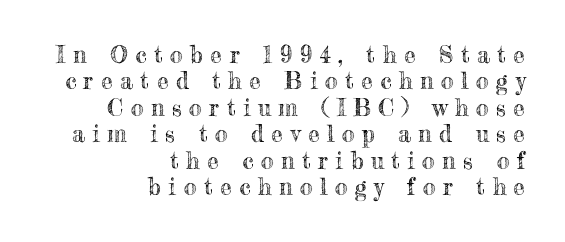
Compared with a flush-left layout, this one pins lines to the opposite, right side. A roman cut, with each character standing at attention. This block would grow much taller if given ordinary leading; it's compressed now. Quick note: underline off.
